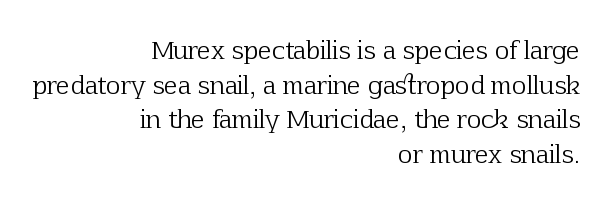
The image shows 25 px text type, upright; set right-aligned, normal line spacing (1.39x), normal letter spacing, not underlined.
